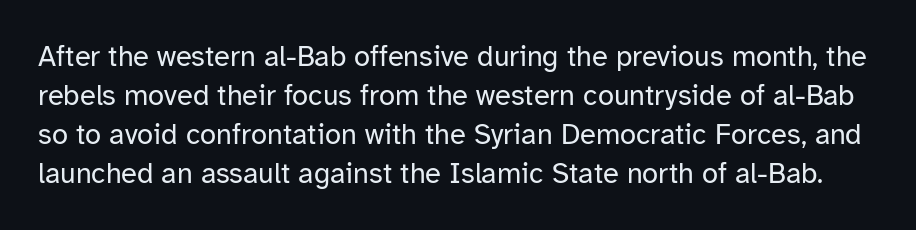
The image shows 29 px regular-weight sans-serif type, upright; set normal line spacing (1.34x), normal letter spacing, not underlined; low stroke contrast and a medium x-height.
